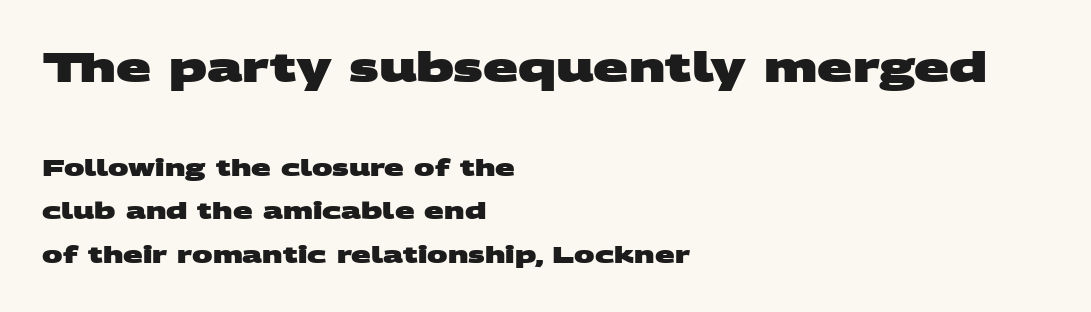
This sample uses plain, unmodified letter spacing. Look at the glyph heights: the upper group is clearly the bigger setting. The text was rendered using a sans face with plain stroke endings. Line spacing here is loose.
